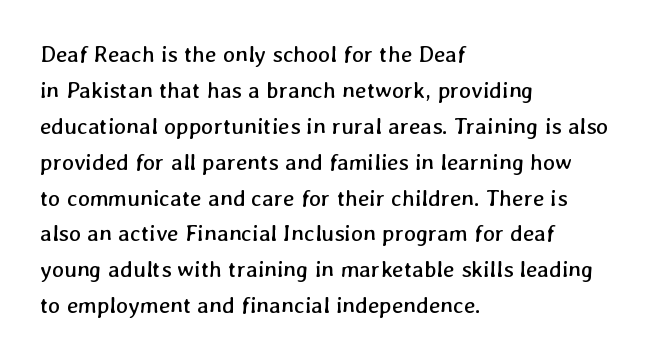
The image shows 23 px text type; set left-aligned, normal line spacing (1.56x), normal letter spacing, not underlined.
